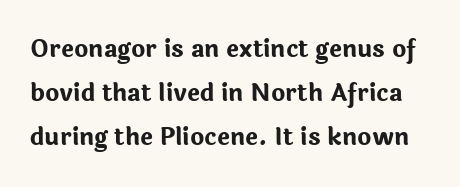
{"italic": "no", "bold": "yes", "underline": "no", "line_spacing_ratio": 1.84, "letter_spacing": "normal", "letter_spacing_em": 0.0, "glyph_px": 24}
